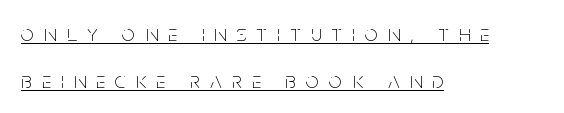
Notice the wide empty band between every row — that's loose leading. Glance below the letters and you will spot a drawn line. The gaps between neighbouring characters are conspicuously large. The letters look calm and open, with moderate or lighter stems.
